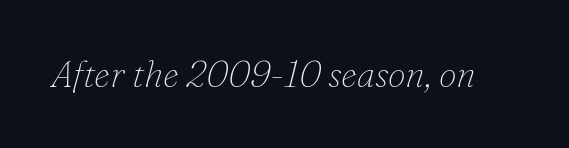
Q: Is the text bold? A: No.
Q: Is the text italic (slanted)? A: Yes, it leans right by about 16 degrees.
Q: Is the typeface a serif or a sans-serif typeface? A: Serif.
Q: Is the text underlined? A: No.
Q: Is the spacing between letters normal or unusually wide? A: Normal.
Q: Width (condensed, normal, or wide)? A: Normal.
Q: Stroke contrast? A: Low.
Q: x-height? A: Small.
Q: Monospaced? A: No.
